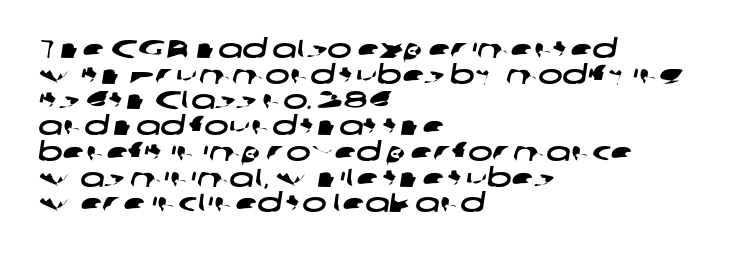
Q: Is the text underlined? A: No.
Q: How is the paragraph aligned? A: Left-aligned.
Q: Is the spacing between letters normal or unusually wide? A: Normal.
Q: Is the spacing between lines tight, normal or loose? A: Tight.
